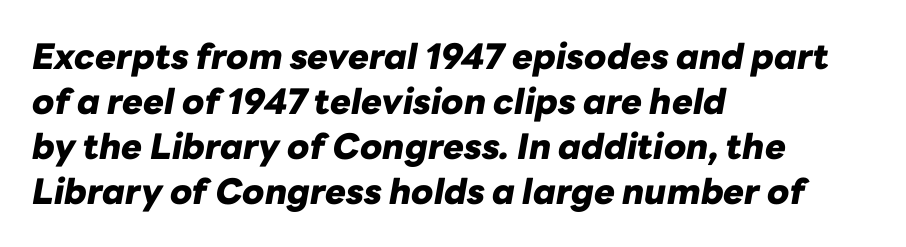
Q: Is the text bold? A: Yes.
Q: Is the text italic (slanted)? A: Yes, it leans right by about 10 degrees.
Q: Is the text underlined? A: No.
Q: How is the paragraph aligned? A: Left-aligned.
Q: Is the spacing between letters normal or unusually wide? A: Normal.
Q: Is the spacing between lines tight, normal or loose? A: Normal.
Q: Width (condensed, normal, or wide)? A: Normal.
Q: Stroke contrast? A: Low.
Q: x-height? A: Medium.
Q: Monospaced? A: No.
